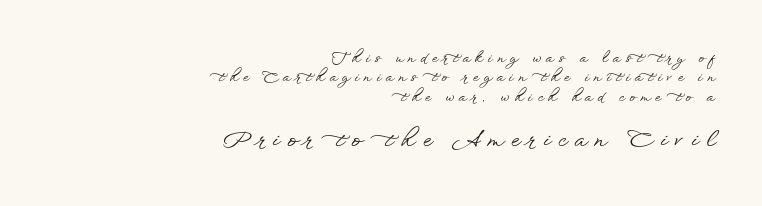
The image shows 22 px text type; set right-aligned, normal line spacing (1.39x), unusually wide letter spacing (+0.35 em), not underlined; the second (bottom) block is 1.57x larger.
